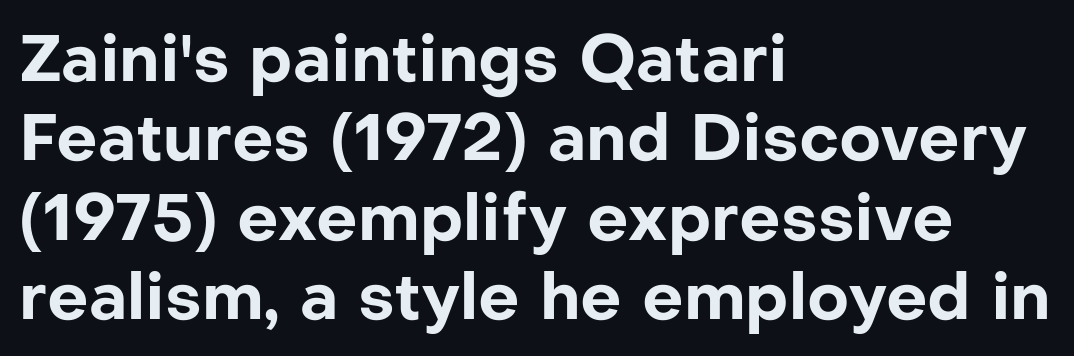
Spacing verdict: proportional, widths tailored to each character. This sample uses plain, unmodified letter spacing. Thick stems and heavy bowls — unmistakably bold. This sample is left-justified, so line endings fall wherever the words run out. Italic? Not at all — the glyphs are vertical. Check where the strokes stop: nothing finishes them off — pure sans.
